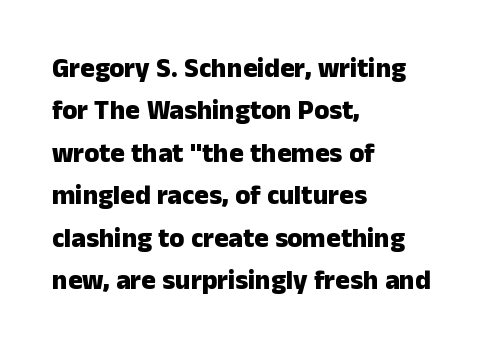
The image shows 27 px bold type, upright; set left-aligned, normal line spacing (1.57x), normal letter spacing, not underlined.
